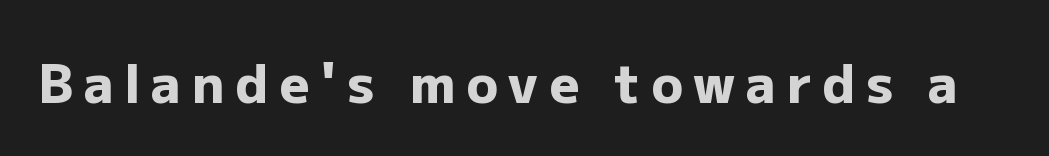
Each row of text sits above clean, open space. The type is letterspaced generously, with wide tracking. No feet cap the strokes, marking this as sans-serif type. The axis of the letterforms is exactly vertical.
